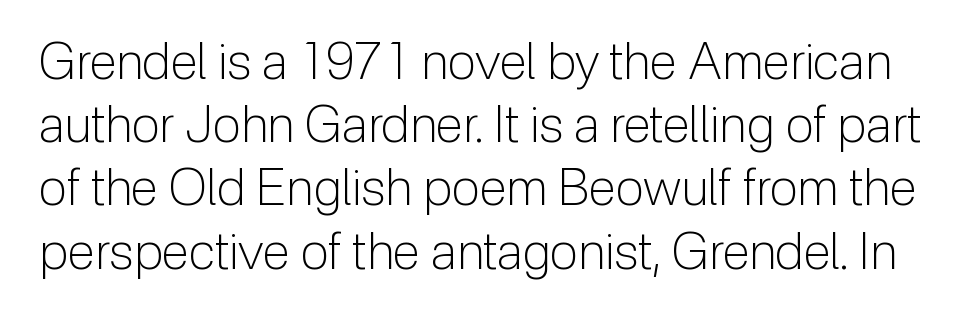
The image shows 51 px light sans-serif type, upright; set line spacing 1.24x, normal letter spacing, not underlined; low stroke contrast and a medium x-height.
